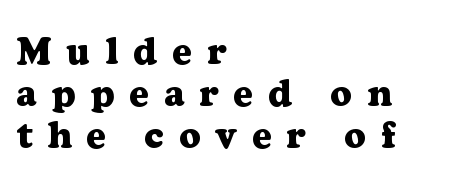
The image shows 38 px heavy serif type, upright; set left-aligned, tight line spacing (1.1x), unusually wide letter spacing (+0.39 em), not underlined; low stroke contrast and a medium x-height.
